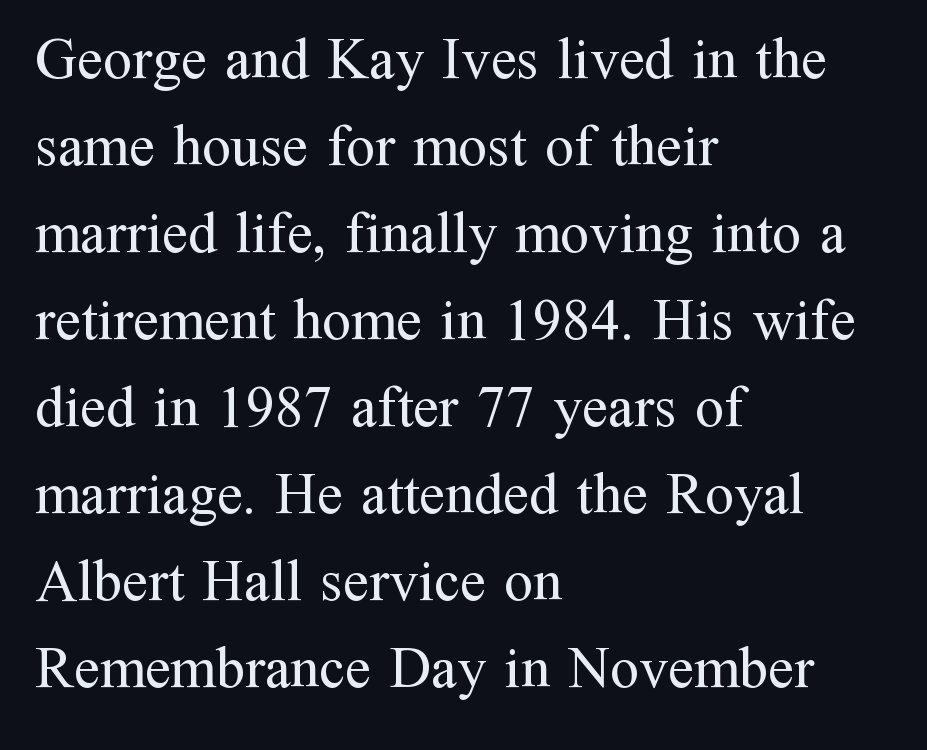
The image shows 58 px regular-weight serif type, upright; set left-aligned, normal line spacing (1.5x), normal letter spacing, not underlined; medium stroke contrast and a medium x-height.
